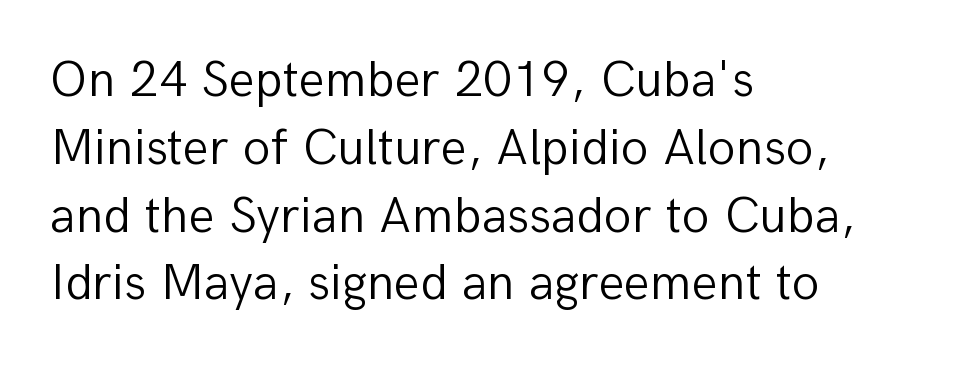
{"serif": "no", "italic": "no", "bold": "no", "weight": "light", "width": "normal", "stroke_contrast": "low", "x_height": "medium", "monospaced": "no", "underline": "no", "align": "left", "line_spacing": "normal", "line_spacing_ratio": 1.33, "letter_spacing": "normal", "letter_spacing_em": 0.0, "glyph_px": 51}
